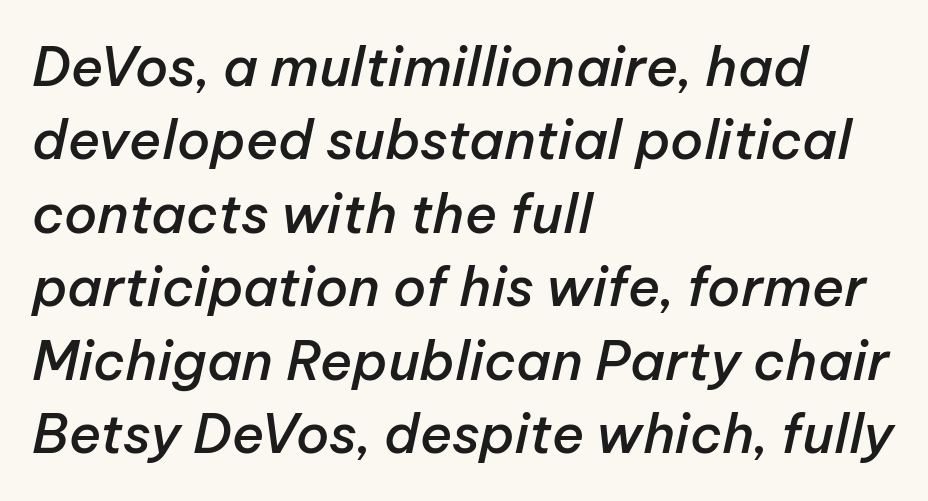
{"italic": "yes", "lean": "right", "slant_degrees": 12, "bold": "semi", "weight": "semibold", "width": "normal", "stroke_contrast": "low", "x_height": "medium", "monospaced": "no", "underline": "no", "align": "left", "line_spacing": "normal", "line_spacing_ratio": 1.36, "letter_spacing": "normal", "letter_spacing_em": 0.0, "glyph_px": 54}
